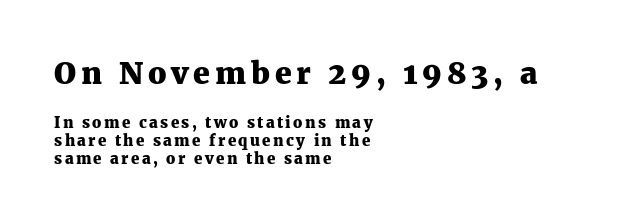
Q: Is the text bold? A: Yes.
Q: Is the text italic (slanted)? A: No, it is upright.
Q: Is the typeface a serif or a sans-serif typeface? A: Serif.
Q: Is the text underlined? A: No.
Q: How is the paragraph aligned? A: Left-aligned.
Q: Which block of text is set in a larger size, the first (top) or the second (bottom)? A: The first (top) one.
Q: Width (condensed, normal, or wide)? A: Normal.
Q: Stroke contrast? A: Medium.
Q: x-height? A: Medium.
Q: Monospaced? A: No.
